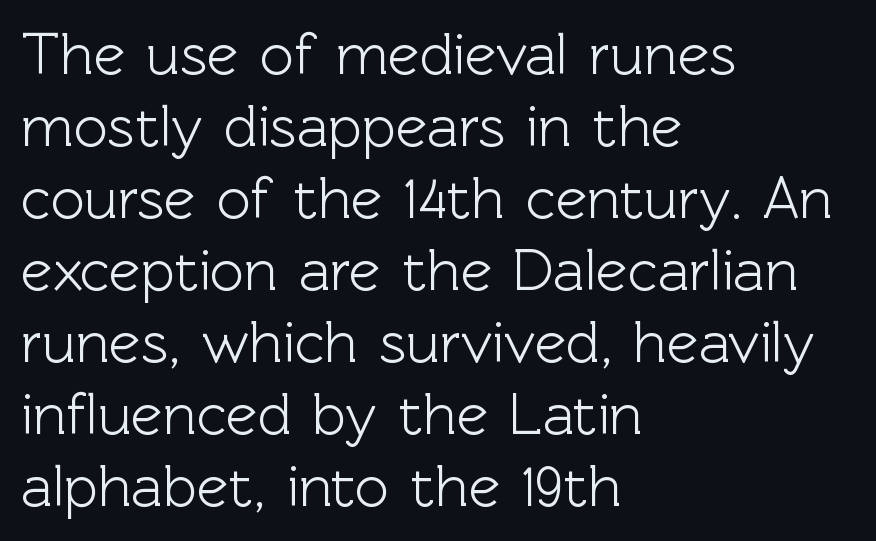
You can tell it's not italic because the verticals are truly vertical. Beneath every word, the page is bare. Is this a sans? Yes — the strokes have no serifs. Spacing between characters is what you'd get straight out of the box.
